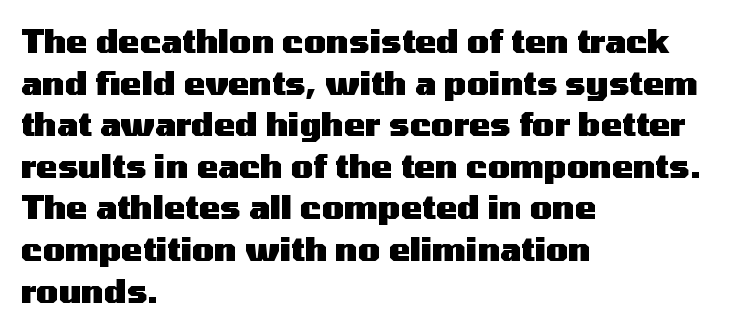
Q: Is the text bold? A: Yes.
Q: Is the text italic (slanted)? A: No, it is upright.
Q: Is the typeface a serif or a sans-serif typeface? A: Sans-serif.
Q: Is the text underlined? A: No.
Q: How is the paragraph aligned? A: Left-aligned.
Q: Is the spacing between letters normal or unusually wide? A: Normal.
Q: Is the spacing between lines tight, normal or loose? A: Normal.
Q: Width (condensed, normal, or wide)? A: Wide.
Q: Stroke contrast? A: Medium.
Q: x-height? A: Medium.
Q: Monospaced? A: No.
